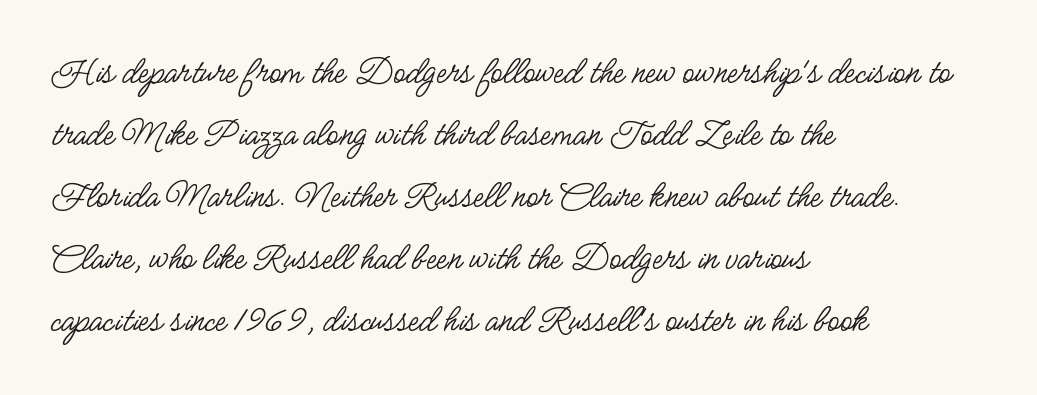
Q: Is the text bold? A: No.
Q: Is the text italic (slanted)? A: Yes.
Q: Is the typeface a serif or a sans-serif typeface? A: Sans-serif.
Q: Is the text underlined? A: No.
Q: How is the paragraph aligned? A: Left-aligned.
Q: Is the spacing between letters normal or unusually wide? A: Normal.
Q: Is the spacing between lines tight, normal or loose? A: Normal.
Q: Width (condensed, normal, or wide)? A: Condensed.
Q: Stroke contrast? A: Low.
Q: x-height? A: Small.
Q: Monospaced? A: No.
